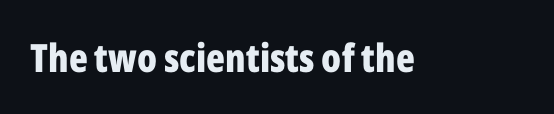
{"serif": "no", "italic": "no", "bold": "yes", "weight": "bold", "width": "condensed", "stroke_contrast": "low", "x_height": "medium", "monospaced": "no", "underline": "no", "letter_spacing": "normal", "letter_spacing_em": 0.0, "glyph_px": 39}
